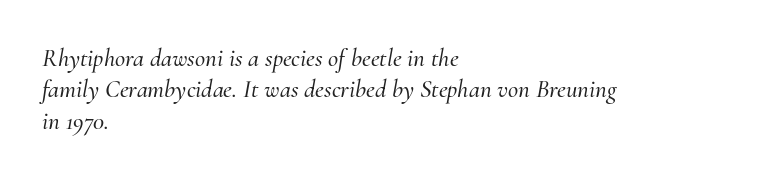
The zone under the glyphs is completely vacant. The ragged edge is on the right, which tells us the setting is flush left. Standard letterfit; no display-style spreading of the glyphs. The rows are spaced the way most documents space them. An italicized treatment has been applied to the whole sample.
